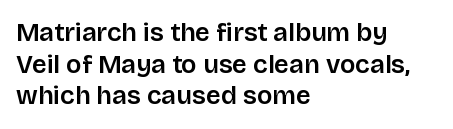
Q: Is the text bold? A: Semi-bold.
Q: Is the text italic (slanted)? A: No, it is upright.
Q: Is the text underlined? A: No.
Q: How is the paragraph aligned? A: Left-aligned.
Q: Is the spacing between letters normal or unusually wide? A: Normal.
